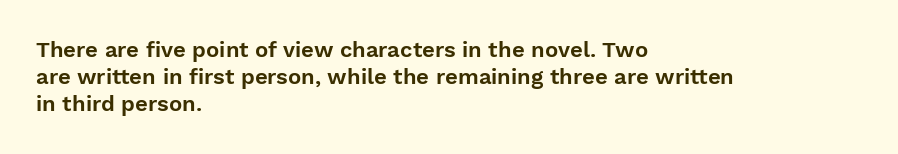
The horizontal fit of the characters is conventional and even. The typesetter chose a ragged-right arrangement here. Upright lettering throughout. The specimen omits any rule beneath the text block's lines.
